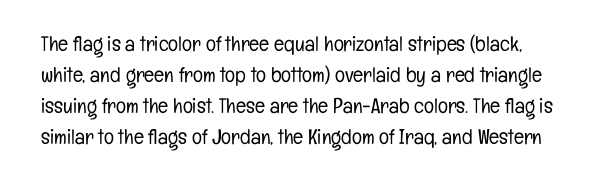
Does the lettering tilt? It doesn't — this is upright. Clear beneath every line of the passage. Normally led — the rows are evenly, conventionally spaced. Letter spacing: default. Stroke thickness stays within the range of a standard reading face or lighter.
